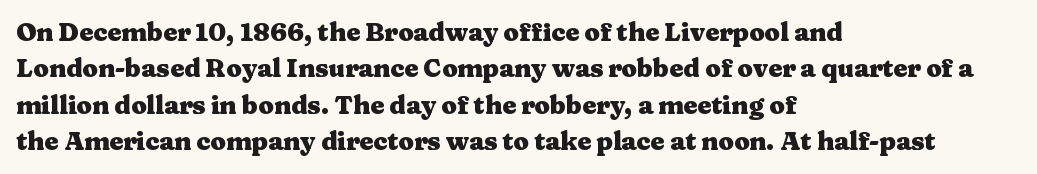
{"italic": "no", "bold": "yes", "underline": "no", "align": "left", "line_spacing": "normal", "line_spacing_ratio": 1.46, "letter_spacing": "normal", "letter_spacing_em": 0.0, "glyph_px": 25}
